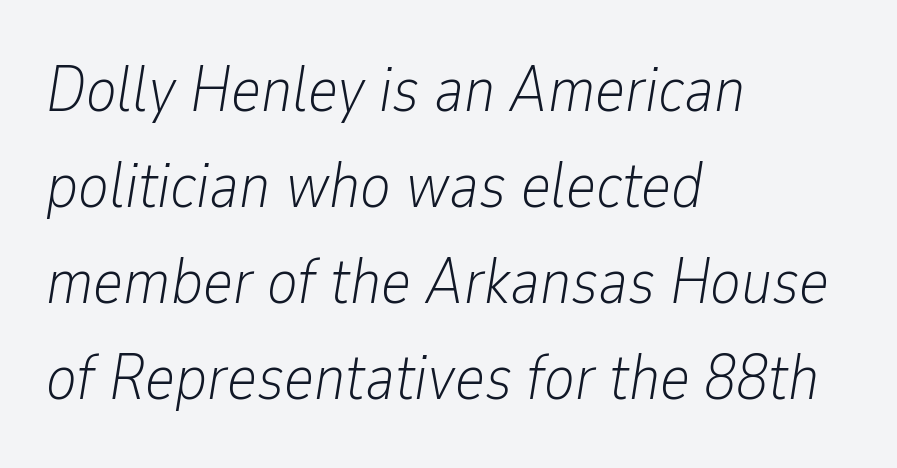
This rendering features lettering with no underline. Horizontally, the lines are justified to the leading edge only. Weight class: somewhere from thin through regular. The lettering tilts uniformly, giving the passage an italic look. What stands out about the letter spacing? Nothing — it is the standard amount. The face used here is proportionally spaced, like ordinary book or web type.
